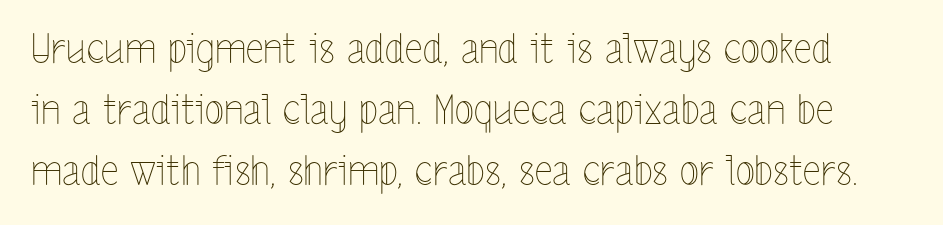
The image shows 40 px thin, condensed type, upright; set normal line spacing (1.53x), normal letter spacing, not underlined; a medium x-height.
